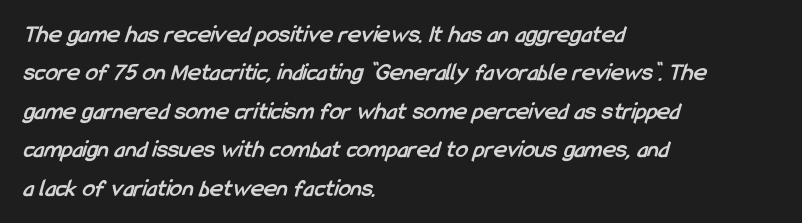
The image shows 25 px bold type; set left-aligned, normal line spacing (1.54x), normal letter spacing, not underlined.
